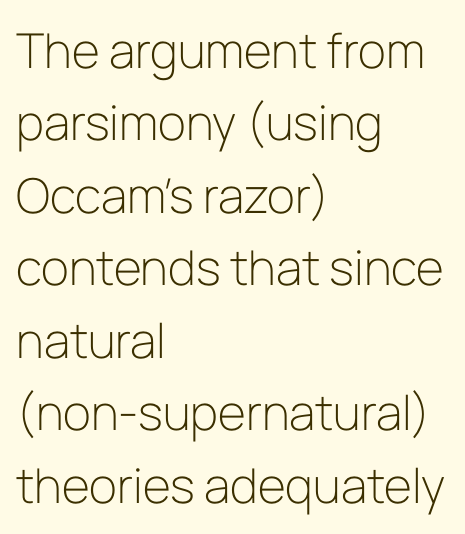
The image shows 48 px light sans-serif type, upright; set left-aligned, normal line spacing (1.51x), normal letter spacing, not underlined; low stroke contrast and a medium x-height.
